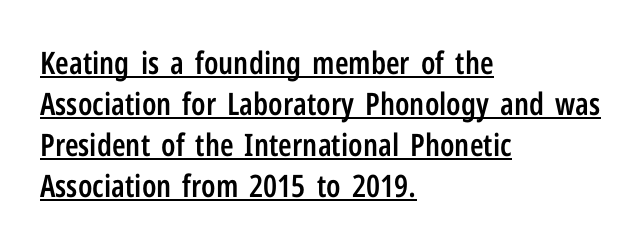
Q: Is the text bold? A: Semi-bold.
Q: Is the text italic (slanted)? A: No, it is upright.
Q: Is the typeface a serif or a sans-serif typeface? A: Sans-serif.
Q: Is the text underlined? A: Yes.
Q: How is the paragraph aligned? A: Left-aligned.
Q: Is the spacing between letters normal or unusually wide? A: Normal.
Q: Is the spacing between lines tight, normal or loose? A: Normal.
Q: Width (condensed, normal, or wide)? A: Condensed.
Q: Stroke contrast? A: Low.
Q: x-height? A: Medium.
Q: Monospaced? A: No.
